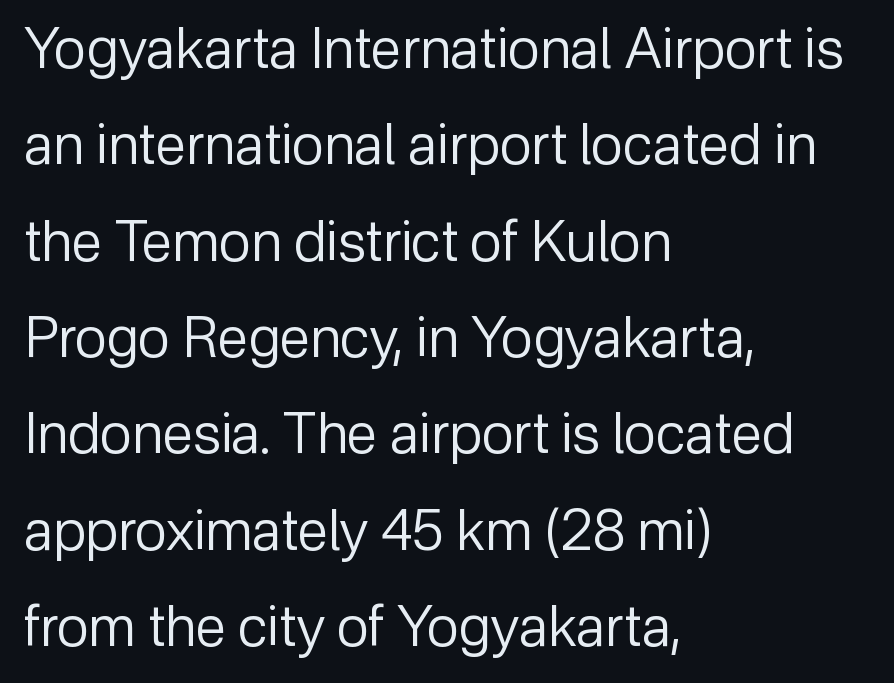
{"serif": "no", "italic": "no", "bold": "no", "weight": "regular", "width": "normal", "stroke_contrast": "low", "x_height": "medium", "monospaced": "no", "underline": "no", "align": "left", "line_spacing_ratio": 1.72, "letter_spacing": "normal", "letter_spacing_em": 0.0, "glyph_px": 56}
